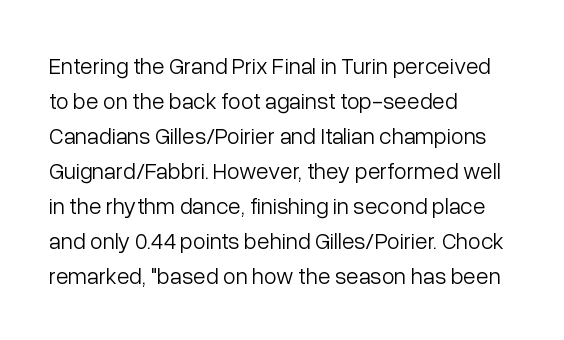
Q: Is the text bold? A: No.
Q: Is the text italic (slanted)? A: No, it is upright.
Q: Is the text underlined? A: No.
Q: How is the paragraph aligned? A: Left-aligned.
Q: Is the spacing between letters normal or unusually wide? A: Normal.
Q: Is the spacing between lines tight, normal or loose? A: Normal.
